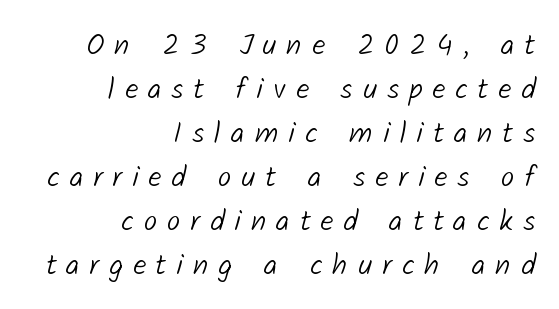
Q: Is the text bold? A: No.
Q: Is the typeface a serif or a sans-serif typeface? A: Sans-serif.
Q: Is the text underlined? A: No.
Q: How is the paragraph aligned? A: Right-aligned.
Q: Is the spacing between letters normal or unusually wide? A: Unusually wide.
Q: Is the spacing between lines tight, normal or loose? A: Normal.
Q: Width (condensed, normal, or wide)? A: Normal.
Q: Stroke contrast? A: Low.
Q: x-height? A: Medium.
Q: Monospaced? A: No.
